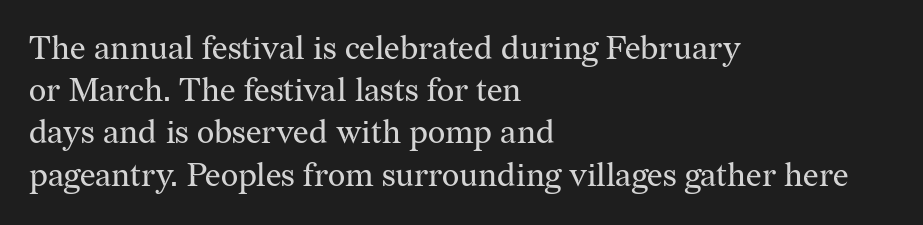
Tracking here is standard; glyphs follow each other at the usual distance. The baseline area is clear. Character widths vary here, with narrow letters taking less room than wide ones. Regarding leading, the lines here are spaced in the standard way.
